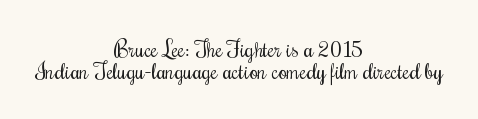
{"bold": "no", "underline": "no", "align": "center", "line_spacing": "tight", "line_spacing_ratio": 0.98, "letter_spacing": "normal", "letter_spacing_em": 0.0, "glyph_px": 22}
